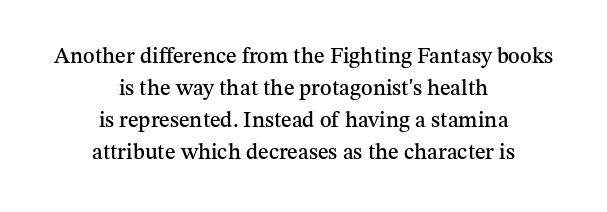
This sample uses plain, unmodified letter spacing. Horizontal bands of white between lines are of average thickness. You can tell it's not italic because the verticals are truly vertical. Descenders are the only things crossing below the line. A centered setting, common on invitations and titles, is used for this passage.
